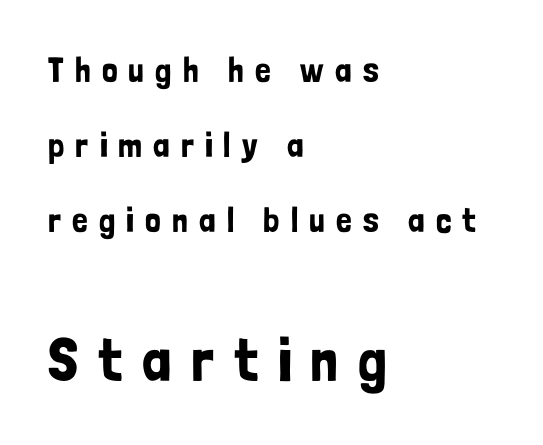
A typesetter would mark this as roman, not italic. Does the leading feel generous? Absolutely, it's lavish. Casual observation: everything's shoved over to the left. The space directly below the letters is spotless. Note: no serifs on the glyphs. The face used here is proportionally spaced, like ordinary book or web type.
